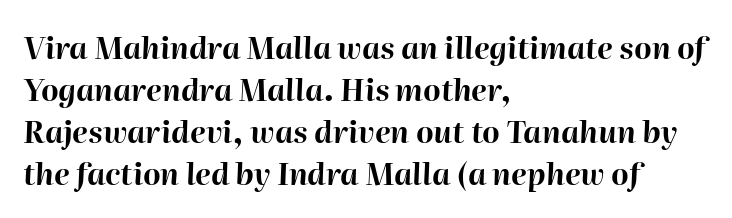
The image shows 30 px bold type, italic (leaning right); set left-aligned, normal line spacing (1.4x), normal letter spacing, not underlined; high stroke contrast and a medium x-height.
